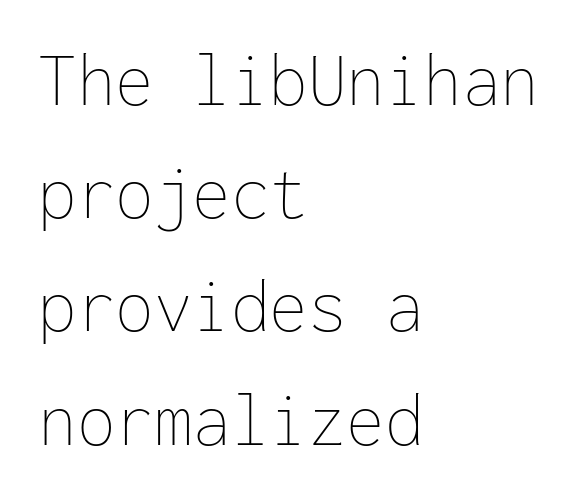
{"italic": "no", "bold": "no", "weight": "thin", "width": "normal", "stroke_contrast": "low", "x_height": "medium", "monospaced": "yes", "underline": "no", "align": "left", "line_spacing": "normal", "line_spacing_ratio": 1.47, "letter_spacing": "normal", "letter_spacing_em": 0.0, "glyph_px": 77}
